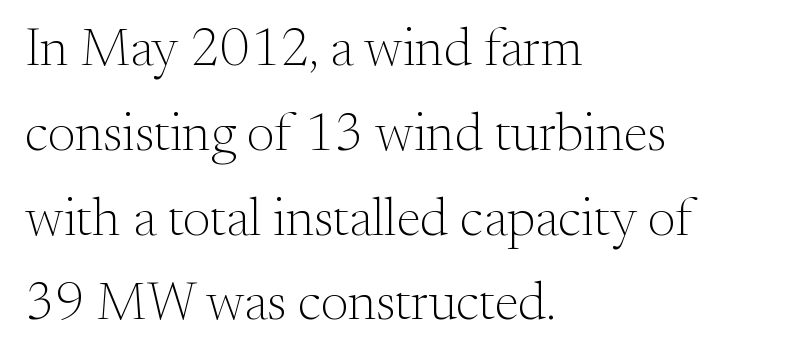
Q: Is the text bold? A: No.
Q: Is the text italic (slanted)? A: No, it is upright.
Q: Is the typeface a serif or a sans-serif typeface? A: Serif.
Q: Is the text underlined? A: No.
Q: How is the paragraph aligned? A: Left-aligned.
Q: Is the spacing between letters normal or unusually wide? A: Normal.
Q: Is the spacing between lines tight, normal or loose? A: Normal.
Q: Width (condensed, normal, or wide)? A: Normal.
Q: Stroke contrast? A: Medium.
Q: x-height? A: Small.
Q: Monospaced? A: No.
